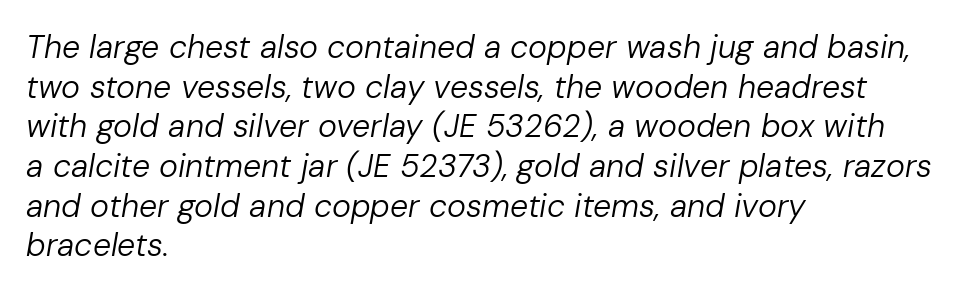
{"italic": "yes", "lean": "right", "slant_degrees": 10, "bold": "no", "weight": "regular", "width": "normal", "stroke_contrast": "low", "x_height": "medium", "monospaced": "no", "underline": "no", "align": "left", "line_spacing_ratio": 1.24, "letter_spacing": "normal", "letter_spacing_em": 0.0, "glyph_px": 32}
